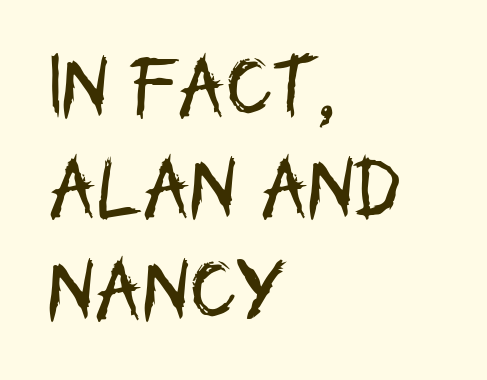
Q: Is the text bold? A: No.
Q: Is the text italic (slanted)? A: No, it is upright.
Q: Is the typeface a serif or a sans-serif typeface? A: Sans-serif.
Q: Is the text underlined? A: No.
Q: How is the paragraph aligned? A: Left-aligned.
Q: Is the spacing between letters normal or unusually wide? A: Normal.
Q: Is the spacing between lines tight, normal or loose? A: Normal.
Q: Width (condensed, normal, or wide)? A: Condensed.
Q: Stroke contrast? A: Low.
Q: x-height? A: Large.
Q: Monospaced? A: No.
